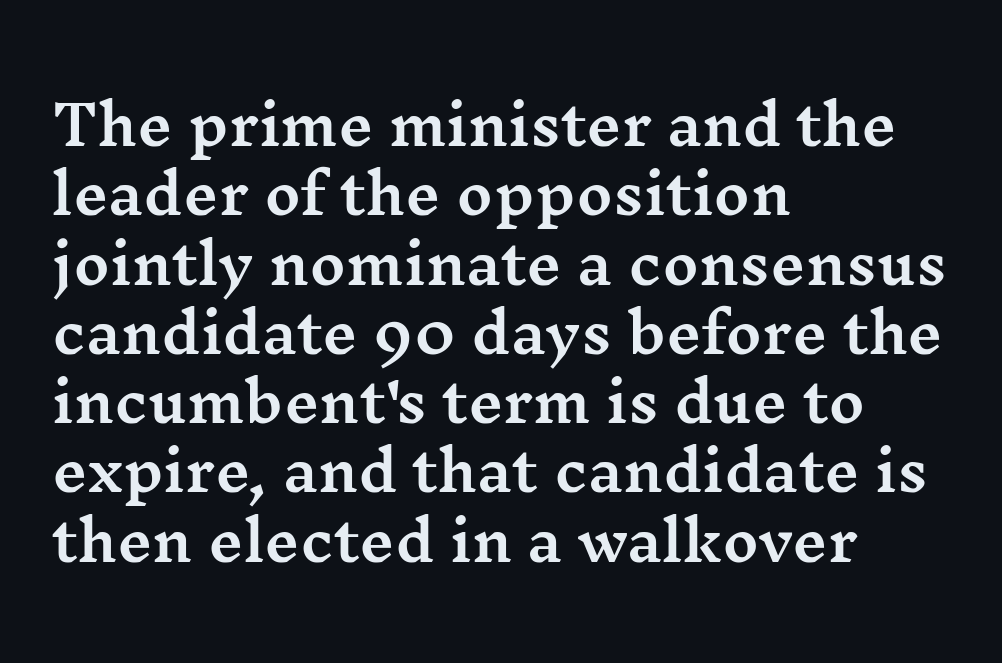
The leading is moderate, giving the passage an even texture. You could not count columns in this text — the font is proportionally spaced. This is serif lettering, the kind often seen in printed books. A clean baseline with only descenders dipping below it. This rendering uses left alignment, leaving the right contour irregular. Caption: standard tracking, unaltered.
